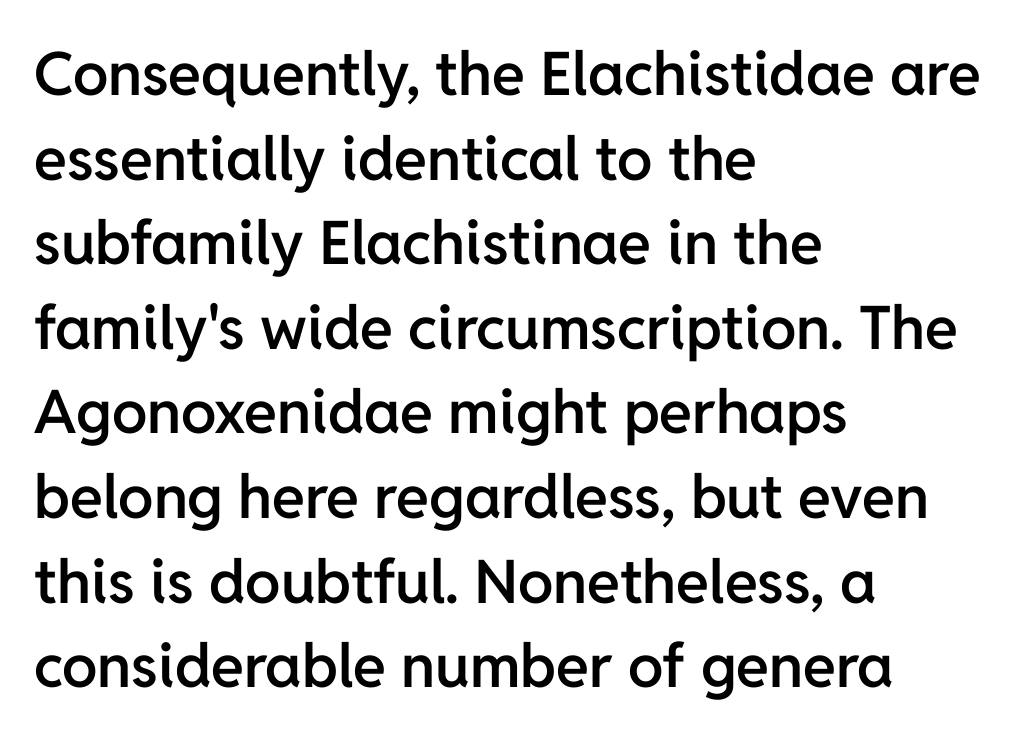
{"serif": "no", "italic": "no", "bold": "semi", "weight": "semibold", "width": "normal", "stroke_contrast": "low", "x_height": "medium", "monospaced": "no", "underline": "no", "align": "left", "line_spacing": "normal", "line_spacing_ratio": 1.41, "letter_spacing": "normal", "letter_spacing_em": 0.0, "glyph_px": 60}
